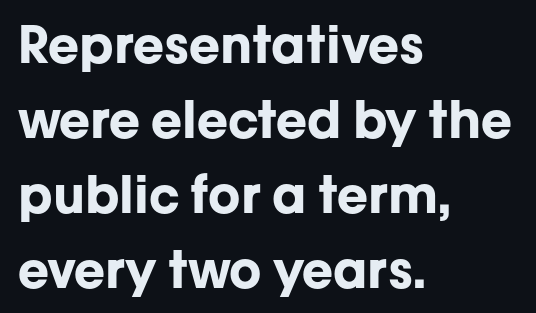
The passage shown is typed in a proportional face where columns would drift. It's the straight-up-and-down kind of type. These lines sit exactly where default settings would place them. There is no visible air inserted between adjacent glyphs. This rendering employs a face without finishing strokes, i.e., a sans-serif. Each line starts at the same left margin while the right side varies.
